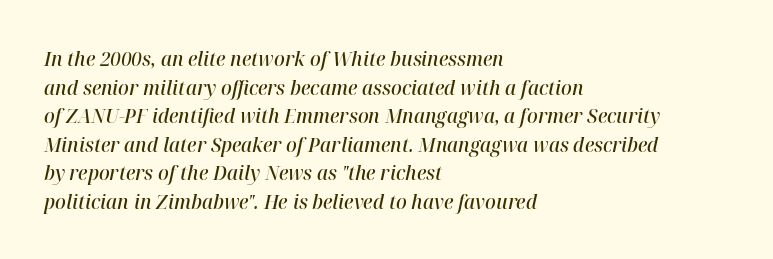
The image shows 20 px text type, italic (leaning right); set left-aligned, normal line spacing (1.43x), normal letter spacing, not underlined.
